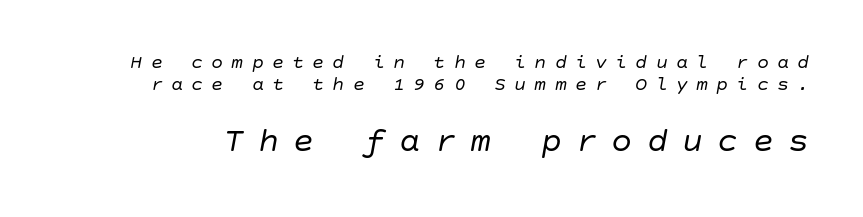
Character size in the trailing block exceeds that of the leading block. The line texture is sparse and dotted thanks to wide tracking. Bare-footed words on every line. The passage shown stacks its lines with hardly any gap. The passage shown leans; its letterforms are oblique. No letter is thick-stroked: the sample isn't bold.
